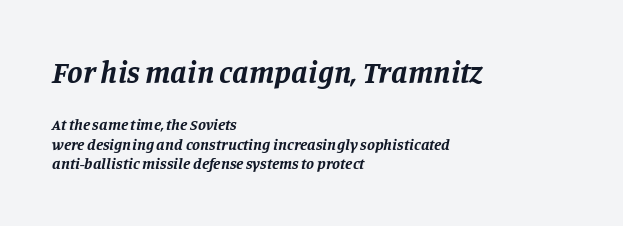
The image shows 31 px bold serif type, italic (leaning right); set left-aligned, line spacing 1.21x, normal letter spacing, not underlined; the first (top) block is 1.94x larger; low stroke contrast and a large x-height.
